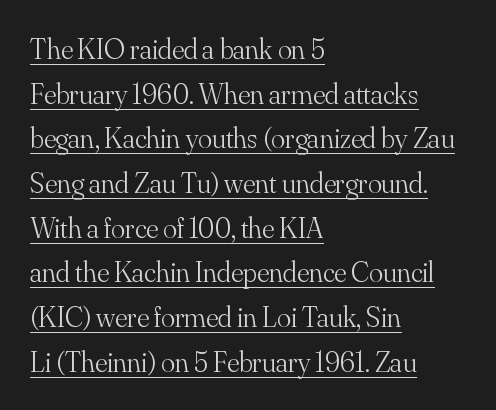
The setting favours the left margin, as ordinary paragraphs usually do. Evenly set lines give the paragraph a standard silhouette. This rendering leaves character spacing at its baseline value. Think of a printed novel: that variable character pitch is what you see here. This sample uses a serif face.
